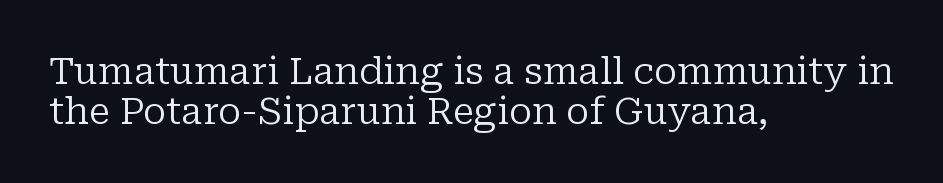
Q: Is the text bold? A: No.
Q: Is the text italic (slanted)? A: No, it is upright.
Q: Is the typeface a serif or a sans-serif typeface? A: Serif.
Q: Is the text underlined? A: No.
Q: How is the paragraph aligned? A: Left-aligned.
Q: Is the spacing between letters normal or unusually wide? A: Normal.
Q: Is the spacing between lines tight, normal or loose? A: Tight.
Q: Width (condensed, normal, or wide)? A: Normal.
Q: Stroke contrast? A: Low.
Q: x-height? A: Medium.
Q: Monospaced? A: No.
